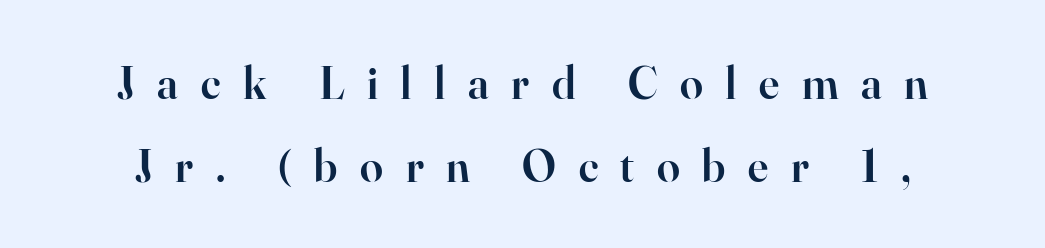
The lettering stays uniformly vertical, giving the passage a roman look. Set as a demibold, roughly 600 on the weight scale. Serifs: yes, visible at the terminals of the letterforms. The passage shown is typed in a proportional face where columns would drift. Each word looks stretched out because of the extra space between its letters. The string is rendered with underlining switched off.
